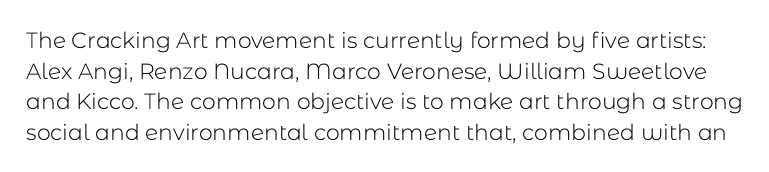
{"italic": "no", "bold": "no", "underline": "no", "line_spacing": "normal", "line_spacing_ratio": 1.39, "letter_spacing": "normal", "letter_spacing_em": 0.0, "glyph_px": 22}
